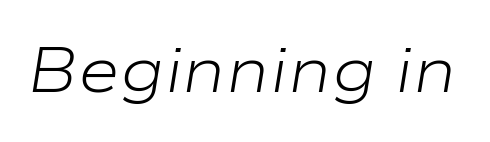
Q: Is the text bold? A: No.
Q: Is the text italic (slanted)? A: Yes, it leans right by about 9 degrees.
Q: Is the text underlined? A: No.
Q: Is the spacing between letters normal or unusually wide? A: Normal.
Q: Width (condensed, normal, or wide)? A: Wide.
Q: Stroke contrast? A: Low.
Q: x-height? A: Medium.
Q: Monospaced? A: No.
